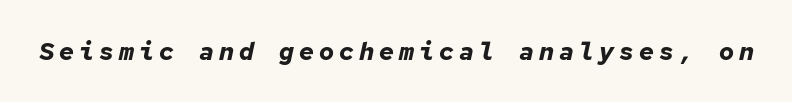
The image shows 25 px bold type, italic (leaning right); set unusually wide letter spacing (+0.2 em), not underlined.
